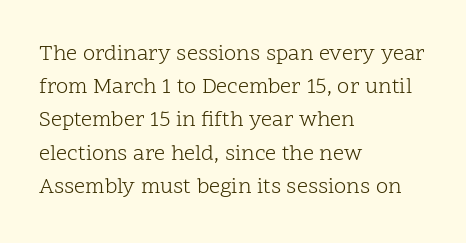
{"italic": "no", "bold": "no", "underline": "no", "align": "left", "line_spacing": "normal", "line_spacing_ratio": 1.51, "letter_spacing": "normal", "letter_spacing_em": 0.0, "glyph_px": 22}
